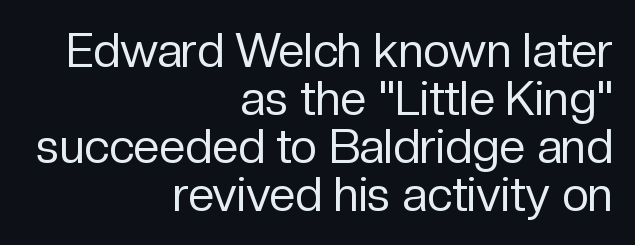
Q: Is the text bold? A: No.
Q: Is the text italic (slanted)? A: No, it is upright.
Q: Is the typeface a serif or a sans-serif typeface? A: Sans-serif.
Q: Is the text underlined? A: No.
Q: How is the paragraph aligned? A: Right-aligned.
Q: Is the spacing between letters normal or unusually wide? A: Normal.
Q: Is the spacing between lines tight, normal or loose? A: Tight.
Q: Width (condensed, normal, or wide)? A: Normal.
Q: Stroke contrast? A: Low.
Q: x-height? A: Medium.
Q: Monospaced? A: No.
